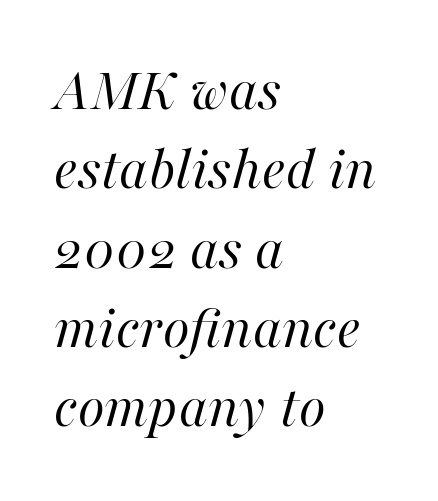
Character widths vary here, with narrow letters taking less room than wide ones. The typography opts for an oblique posture over an upright one. Words float on clear page, feet unadorned. Visually the block forms a straight wall on the left and a jagged coastline on the right.
